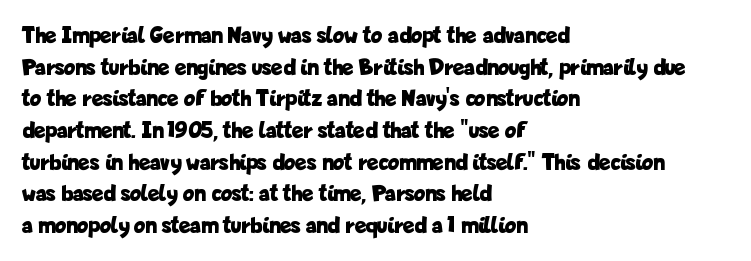
{"italic": "no", "bold": "yes", "underline": "no", "align": "left", "line_spacing": "normal", "line_spacing_ratio": 1.32, "letter_spacing": "normal", "letter_spacing_em": 0.0, "glyph_px": 24}
